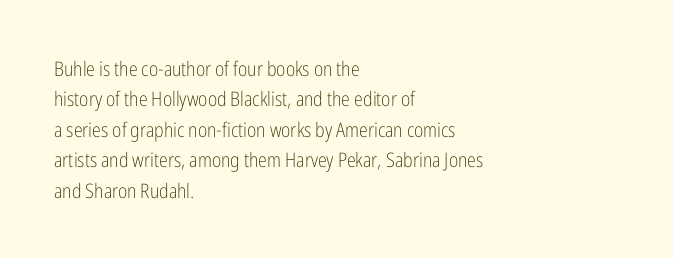
Q: Is the text bold? A: No.
Q: Is the text italic (slanted)? A: No, it is upright.
Q: Is the text underlined? A: No.
Q: How is the paragraph aligned? A: Left-aligned.
Q: Is the spacing between letters normal or unusually wide? A: Normal.
Q: Is the spacing between lines tight, normal or loose? A: Normal.
